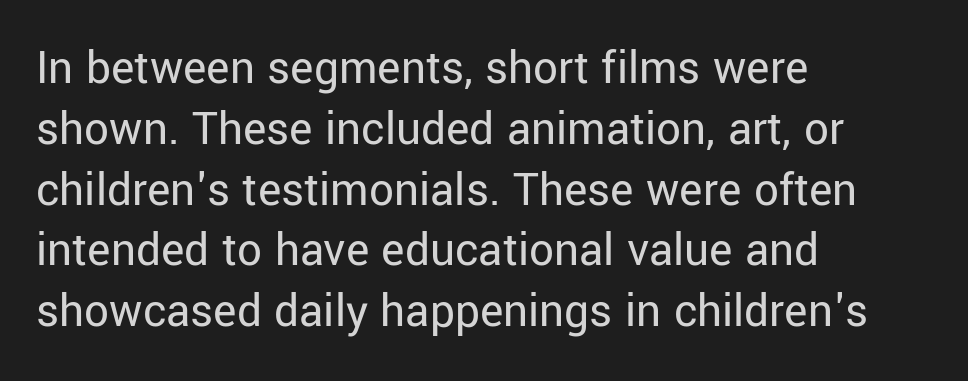
Q: Is the text bold? A: No.
Q: Is the text italic (slanted)? A: No, it is upright.
Q: Is the typeface a serif or a sans-serif typeface? A: Sans-serif.
Q: Is the text underlined? A: No.
Q: How is the paragraph aligned? A: Left-aligned.
Q: Is the spacing between letters normal or unusually wide? A: Normal.
Q: Width (condensed, normal, or wide)? A: Normal.
Q: Stroke contrast? A: Low.
Q: x-height? A: Medium.
Q: Monospaced? A: No.
